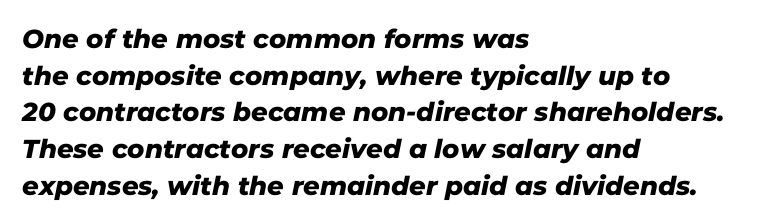
{"underline": "no", "align": "left", "line_spacing": "normal", "line_spacing_ratio": 1.41, "letter_spacing": "normal", "letter_spacing_em": 0.0, "glyph_px": 26}
